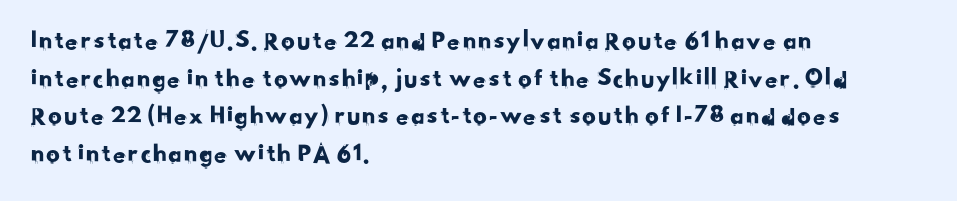
Caption: multi-line text, flush left, ragged right. Just letters on the line, the space beneath them empty. Line spacing here is normal. Words appear dense and cohesive because spacing is normal.
